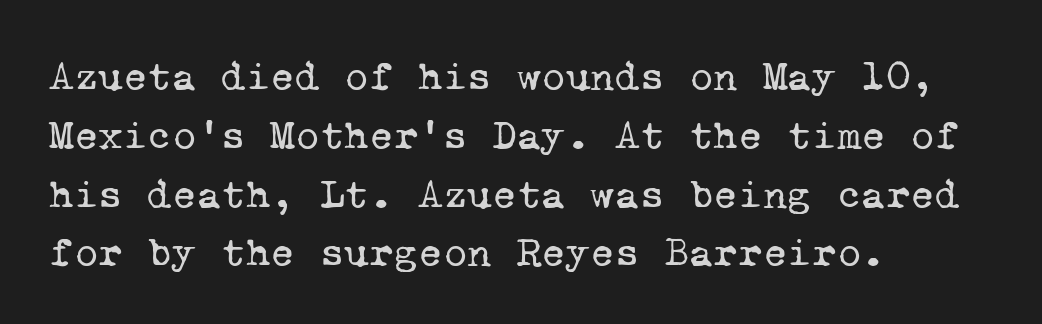
The words here are not underlined. Font category for this specimen: serif. Is this a fixed-width face? Yes — each glyph sits in an identical cell. Left-aligned paragraph, ragged on the right. Caption: face not bold, strokes unweighted. If you measured baseline to baseline, you'd find a middling distance.
